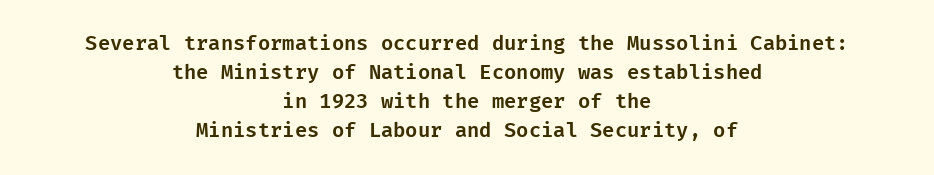
The image shows 20 px text type, upright; set centered, normal line spacing (1.45x), normal letter spacing, not underlined.
